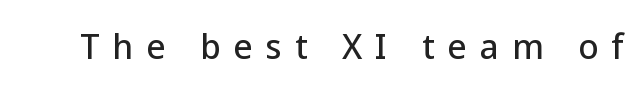
The image shows 33 px sans-serif type, upright; set unusually wide letter spacing (+0.39 em), not underlined; low stroke contrast and a medium x-height.
